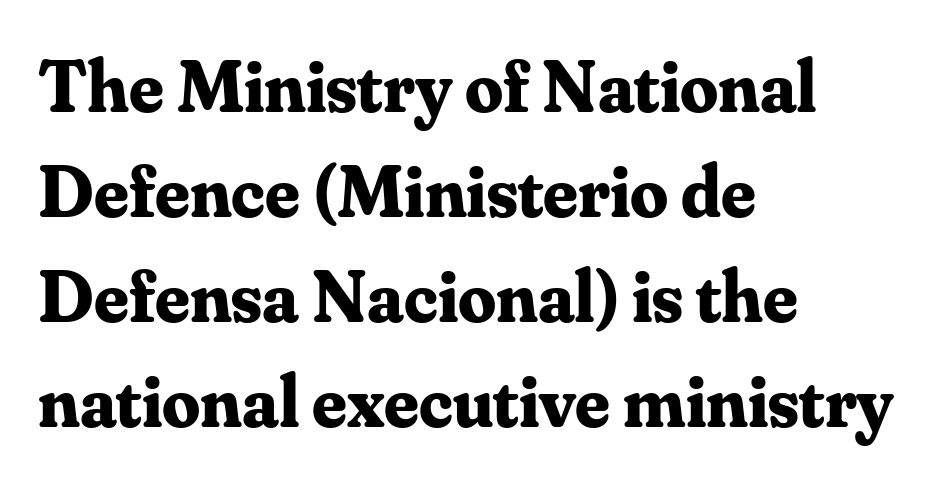
The image shows 75 px bold serif type, upright; set left-aligned, normal line spacing (1.4x), normal letter spacing, not underlined; medium stroke contrast and a small x-height.
